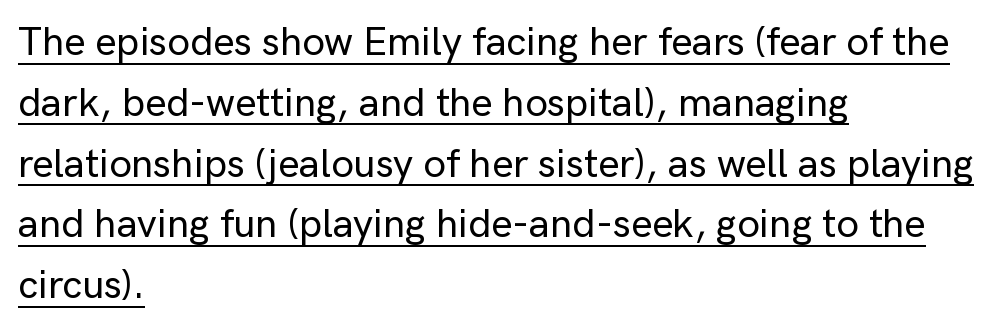
{"serif": "no", "italic": "no", "width": "normal", "stroke_contrast": "low", "x_height": "medium", "monospaced": "no", "underline": "yes", "align": "left", "line_spacing": "normal", "line_spacing_ratio": 1.52, "letter_spacing": "normal", "letter_spacing_em": 0.0, "glyph_px": 40}
